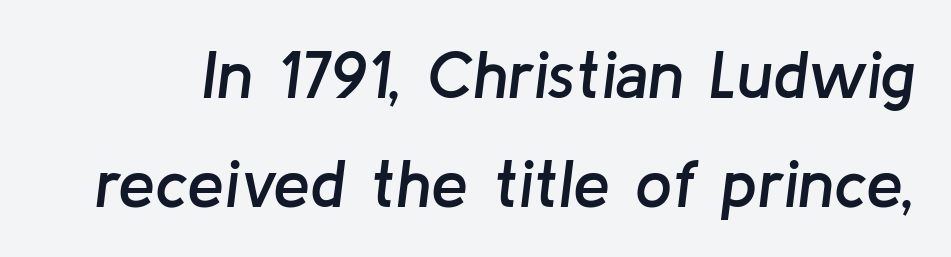
Compared with ordinary roman type, these characters are visibly tilted. You could not count columns in this text — the font is proportionally spaced. The glyphs are unaccompanied by any horizontal stroke below them. Slightly chunky letters — semibold, I'd say, not full bold. This block has exactly the height ordinary leading produces.
